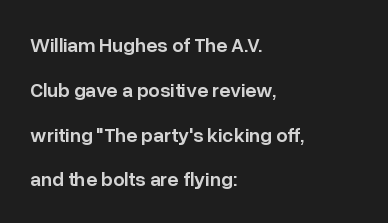
The image shows 20 px text type, upright; set left-aligned, loose line spacing (2.24x), normal letter spacing, not underlined.
